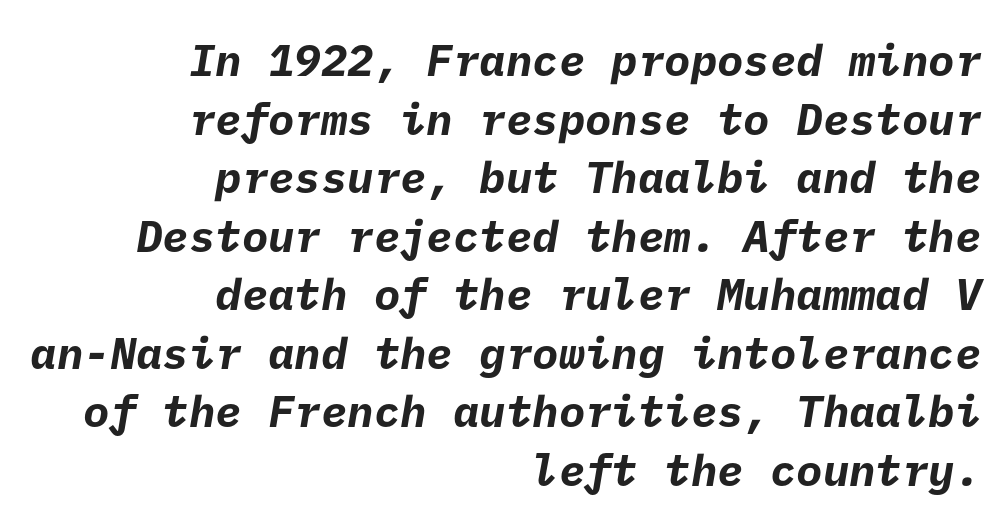
The image shows 44 px bold sans-serif type; set right-aligned, normal line spacing (1.33x), normal letter spacing, not underlined; low stroke contrast and a medium x-height.
